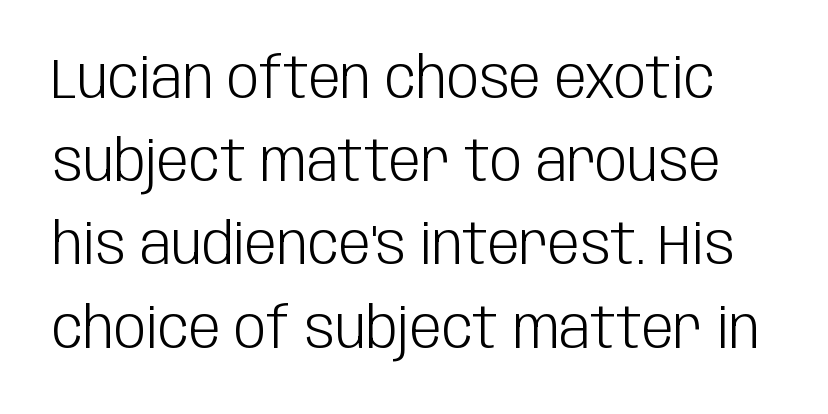
The image shows 57 px light, condensed sans-serif type, upright; set normal line spacing (1.46x), normal letter spacing, not underlined; low stroke contrast and a large x-height.
